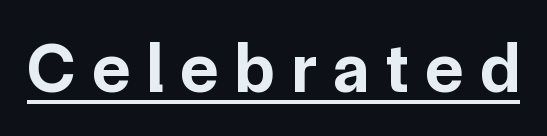
{"serif": "no", "italic": "no", "bold": "yes", "weight": "bold", "width": "normal", "stroke_contrast": "low", "x_height": "medium", "monospaced": "no", "underline": "yes", "letter_spacing": "wide", "letter_spacing_em": 0.24, "glyph_px": 70}
